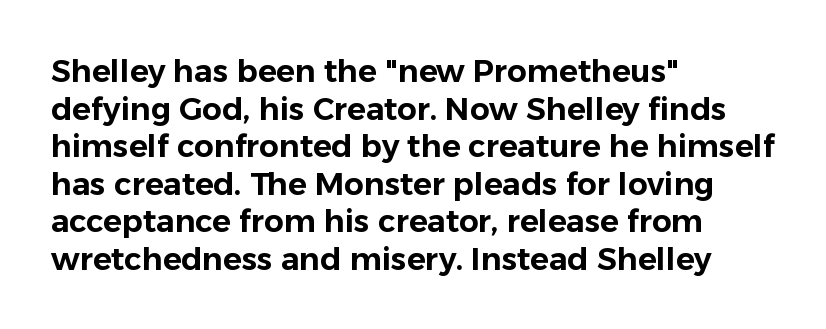
The image shows 31 px sans-serif type, upright; set left-aligned, line spacing 1.21x, normal letter spacing, not underlined; low stroke contrast and a medium x-height.
